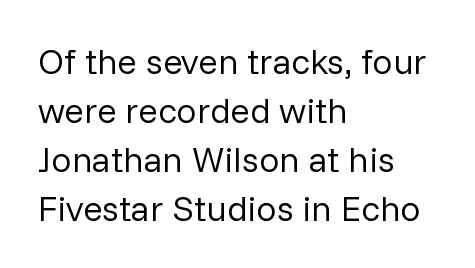
Q: Is the text bold? A: No.
Q: Is the text italic (slanted)? A: No, it is upright.
Q: Is the typeface a serif or a sans-serif typeface? A: Sans-serif.
Q: Is the text underlined? A: No.
Q: How is the paragraph aligned? A: Left-aligned.
Q: Is the spacing between letters normal or unusually wide? A: Normal.
Q: Is the spacing between lines tight, normal or loose? A: Normal.
Q: Width (condensed, normal, or wide)? A: Normal.
Q: Stroke contrast? A: Low.
Q: x-height? A: Medium.
Q: Monospaced? A: No.
